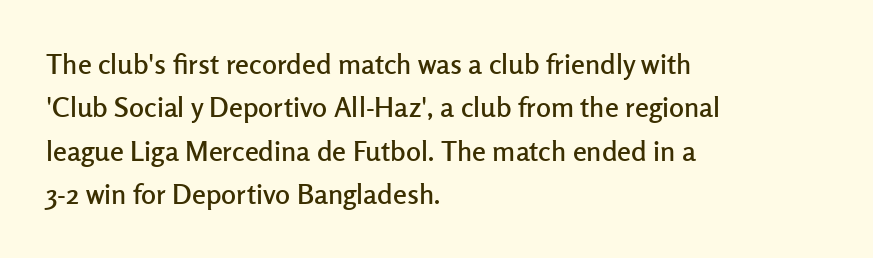
Characters remain perfectly vertical along every line. Looks like regular typesetting: each glyph gets only the width it needs. Stroke terminals: plain, sans-serif. The line-height multiplier appears to be the usual default.
